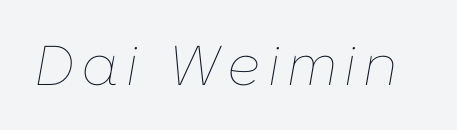
The face looks like a standard text weight, possibly lighter. Descenders hang freely into open space. Note the varied advance widths — an 'i' is clearly narrower than an 'm'. Style check: oblique.
